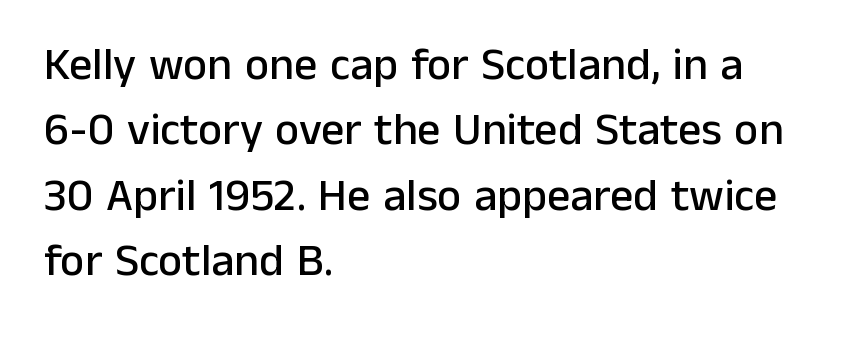
{"serif": "no", "italic": "no", "width": "normal", "stroke_contrast": "low", "x_height": "medium", "monospaced": "no", "underline": "no", "align": "left", "line_spacing": "normal", "line_spacing_ratio": 1.42, "letter_spacing": "normal", "letter_spacing_em": 0.0, "glyph_px": 46}
